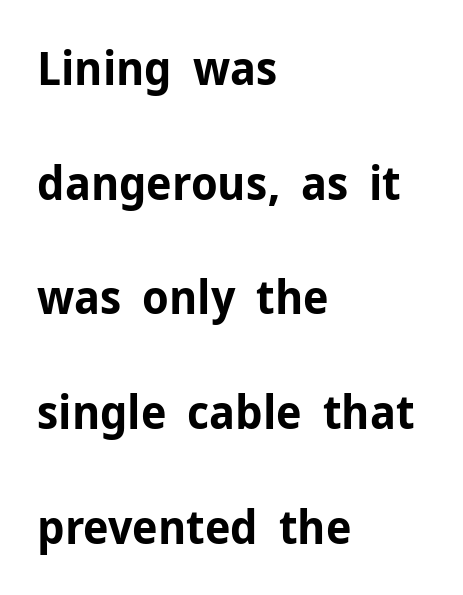
Q: Is the text bold? A: Yes.
Q: Is the text italic (slanted)? A: No, it is upright.
Q: Is the typeface a serif or a sans-serif typeface? A: Sans-serif.
Q: Is the text underlined? A: No.
Q: How is the paragraph aligned? A: Left-aligned.
Q: Is the spacing between letters normal or unusually wide? A: Normal.
Q: Is the spacing between lines tight, normal or loose? A: Loose.
Q: Width (condensed, normal, or wide)? A: Normal.
Q: Stroke contrast? A: Low.
Q: x-height? A: Medium.
Q: Monospaced? A: No.
